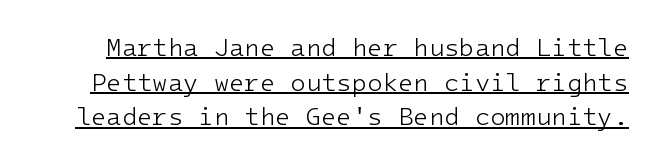
{"italic": "no", "bold": "no", "underline": "yes", "line_spacing": "normal", "line_spacing_ratio": 1.39, "letter_spacing": "normal", "letter_spacing_em": 0.0, "glyph_px": 25}
